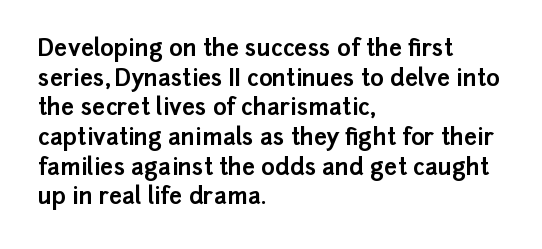
Q: Is the text bold? A: Yes.
Q: Is the text italic (slanted)? A: No, it is upright.
Q: Is the text underlined? A: No.
Q: How is the paragraph aligned? A: Left-aligned.
Q: Is the spacing between letters normal or unusually wide? A: Normal.
Q: Is the spacing between lines tight, normal or loose? A: Normal.
